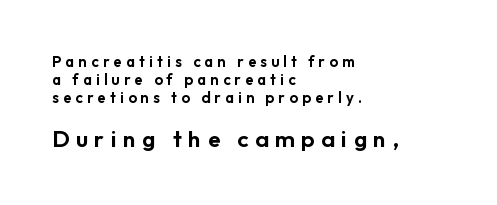
Layout note: lines flush left. The passage shown is not underscored anywhere. The face used here is rendered with a markedly widened letterfit. The type sits square on the baseline with zero lean.
